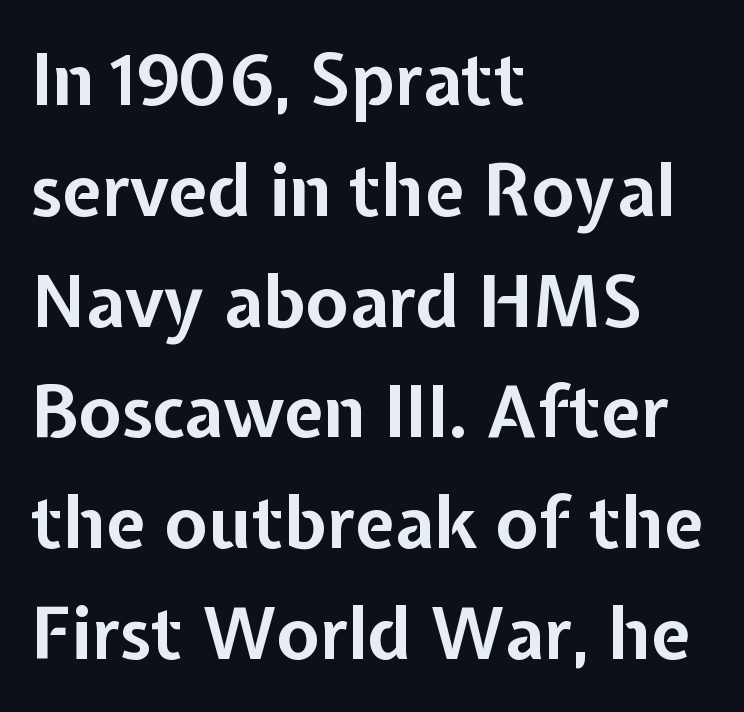
{"serif": "no", "italic": "no", "bold": "yes", "weight": "bold", "width": "normal", "stroke_contrast": "low", "x_height": "medium", "monospaced": "no", "underline": "no", "align": "left", "line_spacing": "normal", "line_spacing_ratio": 1.56, "letter_spacing": "normal", "letter_spacing_em": 0.0, "glyph_px": 71}
